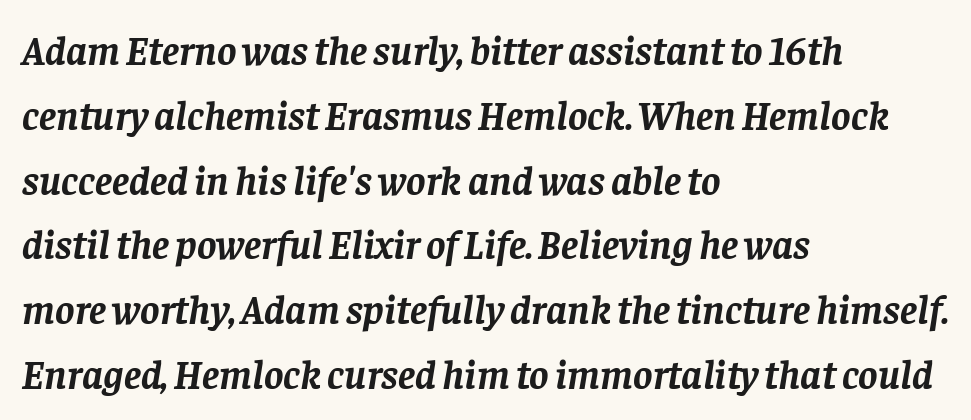
The image shows 41 px semibold serif type, italic (leaning right); set left-aligned, normal line spacing (1.58x), normal letter spacing, not underlined; low stroke contrast and a large x-height.
